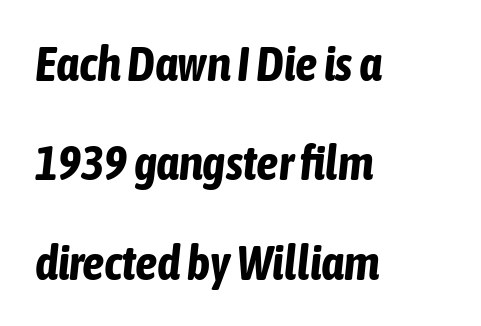
Q: Is the text bold? A: Yes.
Q: Is the text italic (slanted)? A: Yes, it leans right by about 6 degrees.
Q: Is the text underlined? A: No.
Q: How is the paragraph aligned? A: Left-aligned.
Q: Is the spacing between letters normal or unusually wide? A: Normal.
Q: Is the spacing between lines tight, normal or loose? A: Loose.
Q: Width (condensed, normal, or wide)? A: Condensed.
Q: Stroke contrast? A: Low.
Q: x-height? A: Medium.
Q: Monospaced? A: No.
